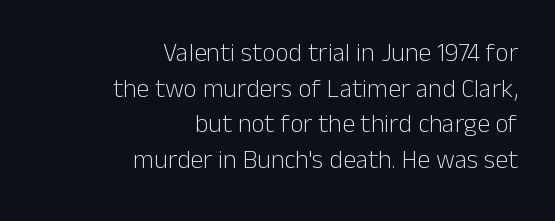
{"italic": "no", "bold": "no", "underline": "no", "align": "right", "line_spacing": "normal", "line_spacing_ratio": 1.37, "letter_spacing": "normal", "letter_spacing_em": 0.0, "glyph_px": 26}
